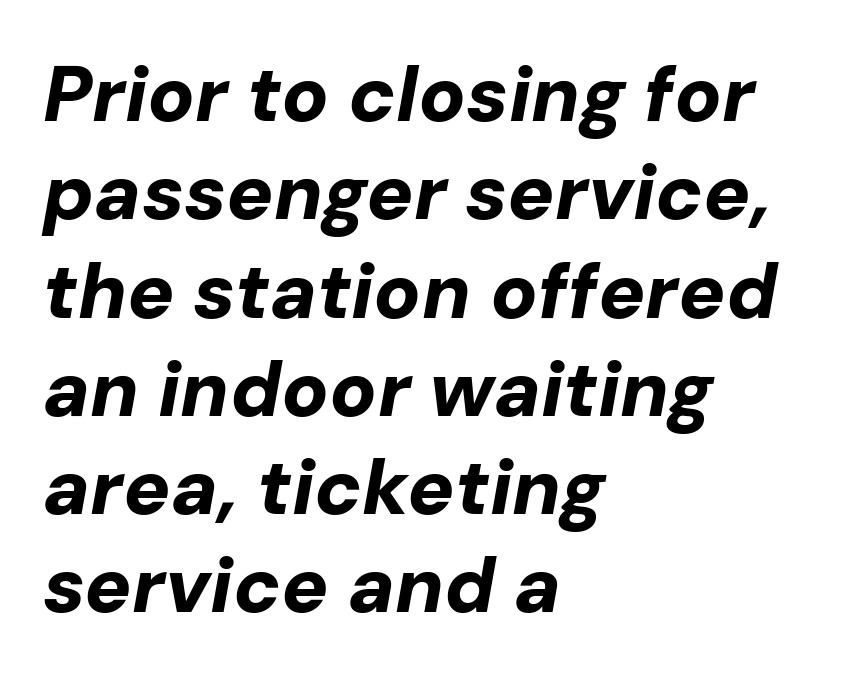
These lines stack with their left ends in a neat column. There is no visible air inserted between adjacent glyphs. Does the lettering tilt? It does — this is italic. This sample keeps an unexceptional amount of space between lines.
